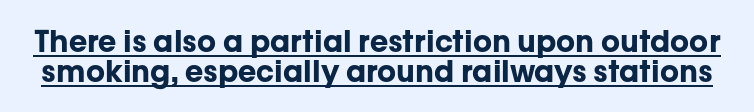
The image shows 30 px bold sans-serif type, upright; set tight line spacing (1.01x), normal letter spacing, underlined; low stroke contrast and a medium x-height.
